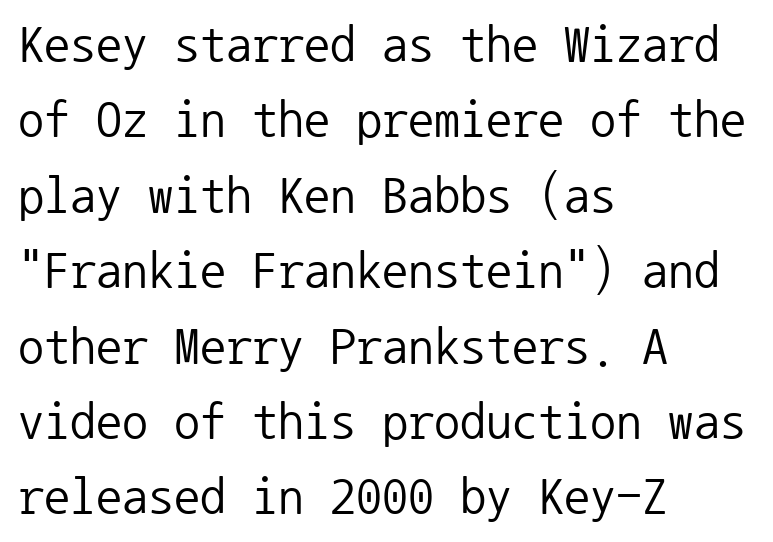
The image shows 52 px regular-weight sans-serif type, upright, monospaced; set left-aligned, normal line spacing (1.45x), normal letter spacing, not underlined; low stroke contrast and a medium x-height.
